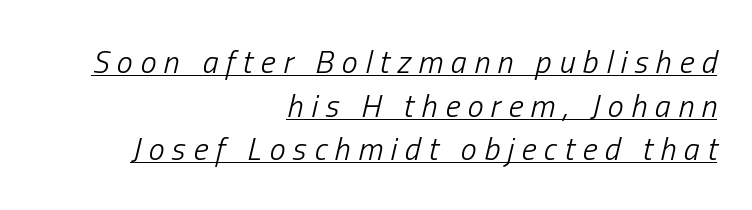
{"italic": "yes", "lean": "right", "slant_degrees": 13, "bold": "no", "weight": "light", "width": "condensed", "stroke_contrast": "low", "x_height": "medium", "monospaced": "no", "underline": "yes", "align": "right", "line_spacing": "normal", "line_spacing_ratio": 1.36, "letter_spacing": "wide", "letter_spacing_em": 0.24, "glyph_px": 32}
